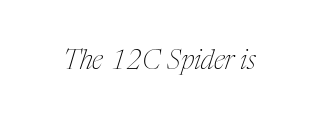
{"italic": "yes", "lean": "right", "slant_degrees": 17, "bold": "no", "underline": "no", "letter_spacing": "normal", "letter_spacing_em": 0.0, "glyph_px": 27}
